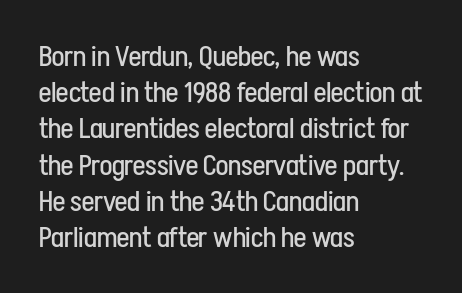
Q: Is the text bold? A: No.
Q: Is the text italic (slanted)? A: No, it is upright.
Q: Is the typeface a serif or a sans-serif typeface? A: Sans-serif.
Q: Is the text underlined? A: No.
Q: How is the paragraph aligned? A: Left-aligned.
Q: Is the spacing between letters normal or unusually wide? A: Normal.
Q: Is the spacing between lines tight, normal or loose? A: Normal.
Q: Width (condensed, normal, or wide)? A: Condensed.
Q: Stroke contrast? A: Low.
Q: x-height? A: Medium.
Q: Monospaced? A: No.
